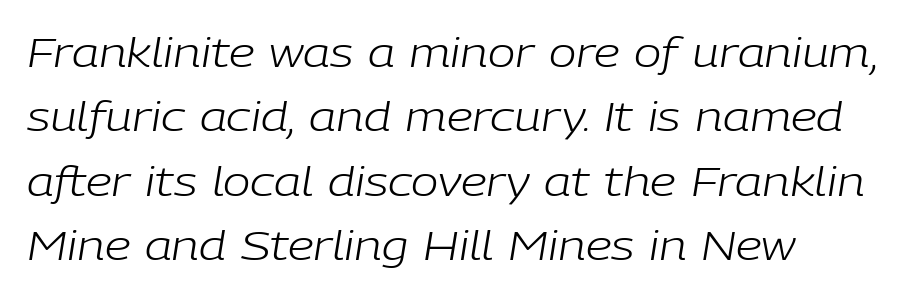
In terms of letterspacing, this is plain default setting. Lines of text with bare space underneath. Vertically, the passage feels balanced, rows spaced as you'd expect. No chunkiness to these letters — they're not bold. If you drew a ruler down the left edge, every line would touch it. A typesetter would call this proportional, since set widths differ per character.
